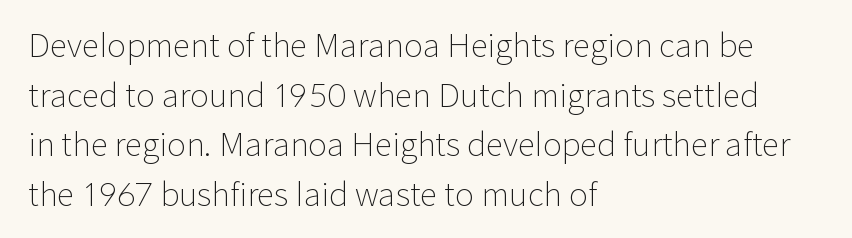
The image shows 32 px light sans-serif type, upright; set left-aligned, normal line spacing (1.55x), normal letter spacing, not underlined; low stroke contrast and a medium x-height.
